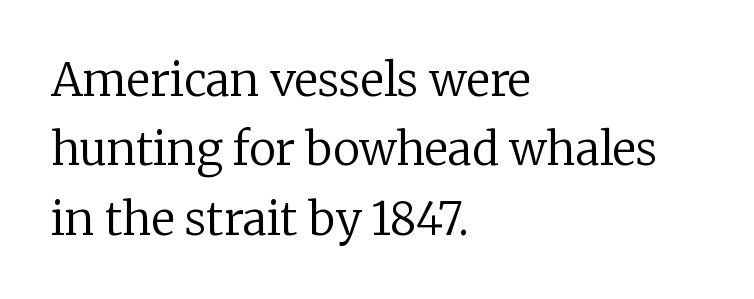
Q: Is the text bold? A: No.
Q: Is the text italic (slanted)? A: No, it is upright.
Q: Is the typeface a serif or a sans-serif typeface? A: Serif.
Q: Is the text underlined? A: No.
Q: How is the paragraph aligned? A: Left-aligned.
Q: Is the spacing between letters normal or unusually wide? A: Normal.
Q: Is the spacing between lines tight, normal or loose? A: Normal.
Q: Width (condensed, normal, or wide)? A: Normal.
Q: Stroke contrast? A: Low.
Q: x-height? A: Medium.
Q: Monospaced? A: No.
